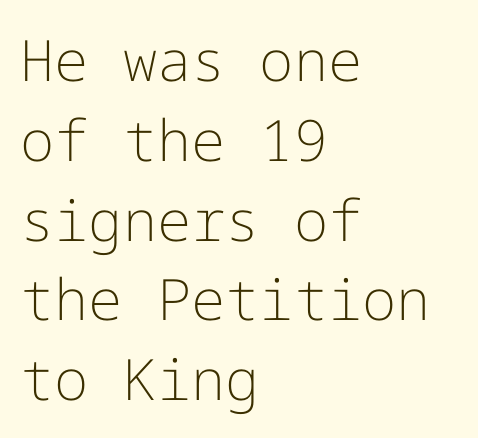
Q: Is the text bold? A: No.
Q: Is the text italic (slanted)? A: No, it is upright.
Q: Is the typeface a serif or a sans-serif typeface? A: Sans-serif.
Q: Is the text underlined? A: No.
Q: How is the paragraph aligned? A: Left-aligned.
Q: Is the spacing between letters normal or unusually wide? A: Normal.
Q: Is the spacing between lines tight, normal or loose? A: Normal.
Q: Width (condensed, normal, or wide)? A: Normal.
Q: Stroke contrast? A: Low.
Q: x-height? A: Medium.
